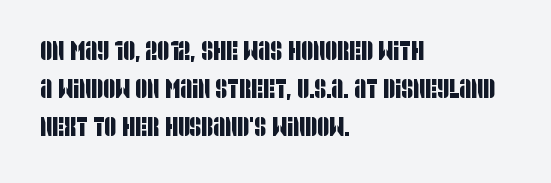
A typesetter would call this leading conventional body-copy spacing. The type is set solid horizontally, with unmodified tracking. This rendering features lettering with no underline. Visually the block forms a straight wall on the left and a jagged coastline on the right.
